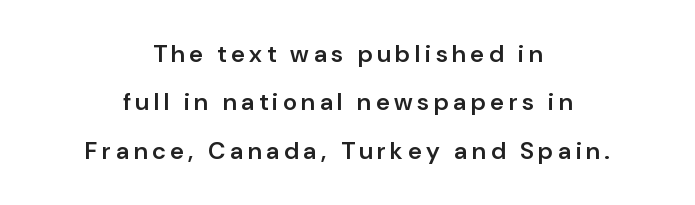
Q: Is the text bold? A: Semi-bold.
Q: Is the text italic (slanted)? A: No, it is upright.
Q: Is the text underlined? A: No.
Q: How is the paragraph aligned? A: Centered.
Q: Is the spacing between letters normal or unusually wide? A: Unusually wide.
Q: Is the spacing between lines tight, normal or loose? A: Loose.
